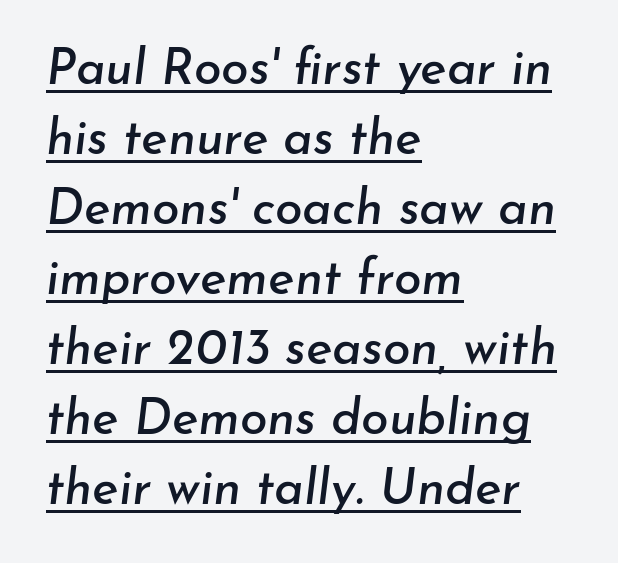
Layout note: lines flush left. What stands out about the letter spacing? Nothing — it is the standard amount. Observe the lean: these are italic letterforms. Reading down the column, the eye jumps a familiar distance to each next line. Think of a printed novel: that variable character pitch is what you see here. Honestly, the underline is the first thing you notice here.
